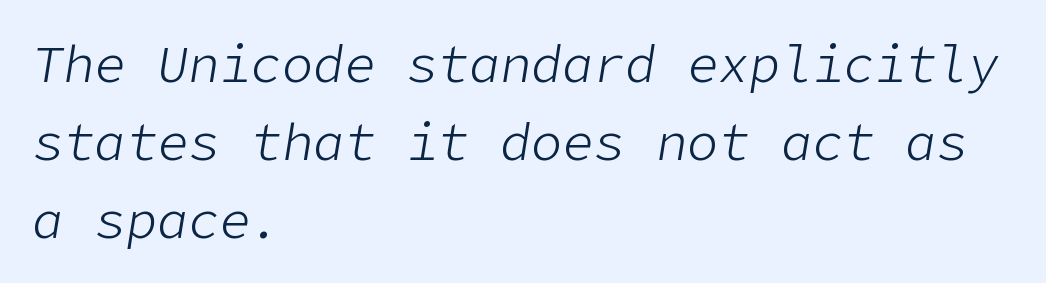
{"italic": "yes", "lean": "right", "slant_degrees": 9, "bold": "no", "weight": "light", "width": "normal", "stroke_contrast": "low", "x_height": "medium", "underline": "no", "align": "left", "line_spacing": "normal", "line_spacing_ratio": 1.5, "letter_spacing": "normal", "letter_spacing_em": 0.0, "glyph_px": 52}
